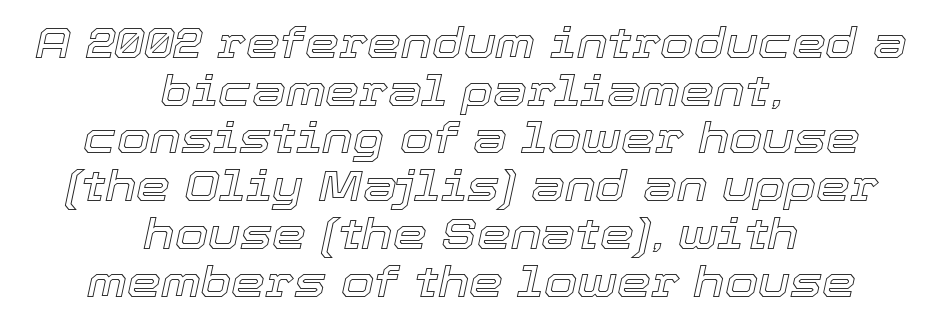
The image shows 43 px text type, italic (leaning right); set centered, tight line spacing (1.11x), normal letter spacing, not underlined; a medium x-height.
